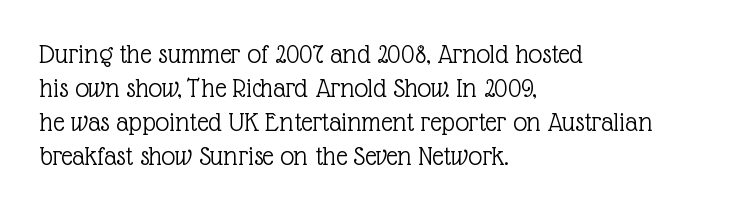
The image shows 28 px light serif type, upright; set left-aligned, line spacing 1.22x, normal letter spacing, not underlined; a medium x-height.
